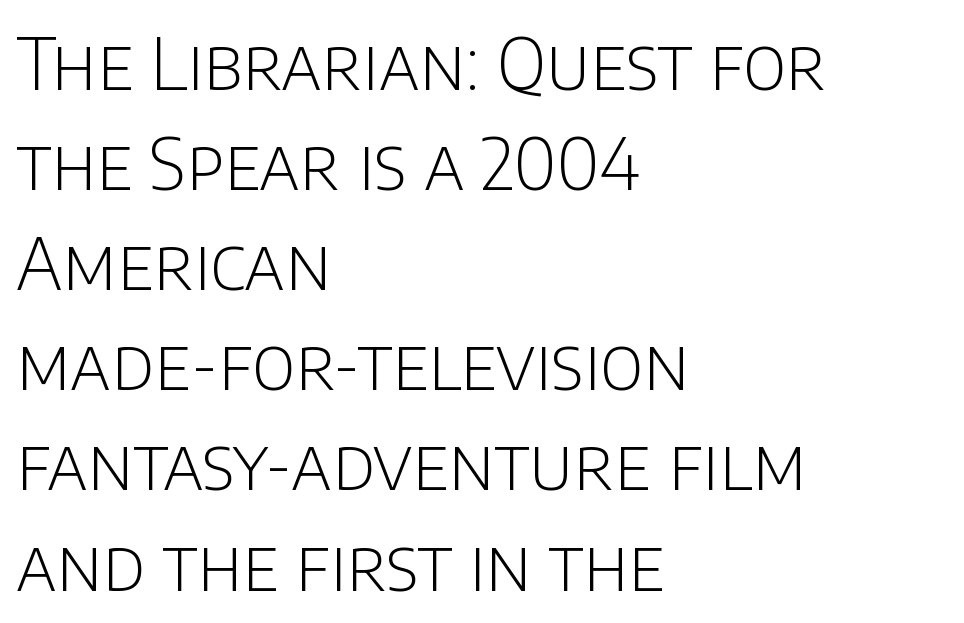
{"serif": "no", "italic": "no", "bold": "no", "weight": "light", "width": "normal", "stroke_contrast": "low", "x_height": "large", "monospaced": "no", "underline": "no", "align": "left", "line_spacing": "normal", "line_spacing_ratio": 1.41, "letter_spacing": "normal", "letter_spacing_em": 0.0, "glyph_px": 71}
